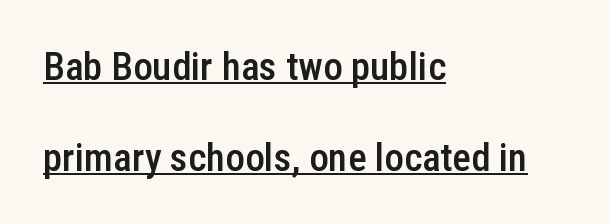
The type sits square on the baseline with zero lean. The font is running at a semibold setting, under full bold. Tracking value appears to be zero — textbook default spacing. Compared with typical paragraphs, the rows here are farther apart.
